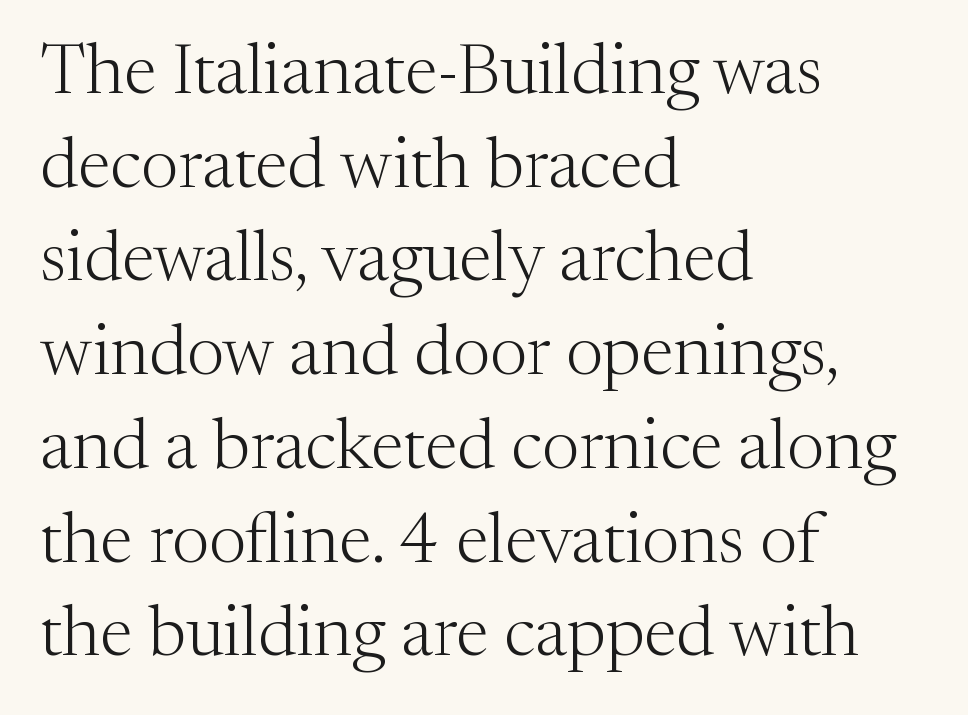
This sample has the flowing, uneven cadence of proportional lettering. Horizontal alignment here is leftward, the default for most running prose. The characters are drawn with everyday or finer stroke widths. Descenders hang freely into open space. Vertically, the passage feels balanced, rows spaced as you'd expect. You could call the tracking neutral — neither tight nor loose.
